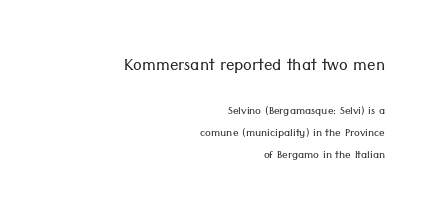
The tracking reads as untouched default to a designer's eye. Caption: multi-line text, flush right, ragged left. This is the regular roman posture of the typeface. A bare baseline throughout the passage.
